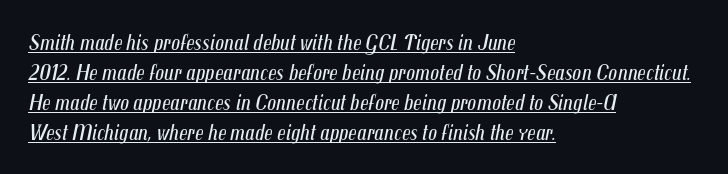
The setting favours the left margin, as ordinary paragraphs usually do. Has an underline been added? It has. This rendering leaves character spacing at its baseline value. The strokes are not fattened; the text isn't bold. These lines sit exactly where default settings would place them. The text carries the slant typical of an italic or oblique font.
